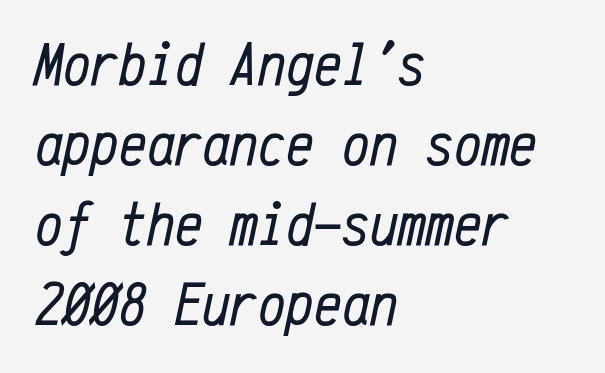
{"italic": "yes", "lean": "right", "slant_degrees": 12, "bold": "no", "weight": "regular", "width": "condensed", "stroke_contrast": "low", "x_height": "medium", "monospaced": "yes", "underline": "no", "align": "left", "line_spacing": "normal", "line_spacing_ratio": 1.29, "letter_spacing": "normal", "letter_spacing_em": 0.0, "glyph_px": 62}
